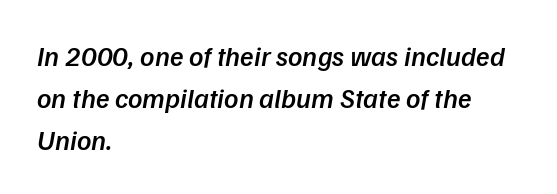
The image shows 28 px semibold sans-serif type; set left-aligned, normal line spacing (1.5x), normal letter spacing, not underlined; low stroke contrast and a medium x-height.
